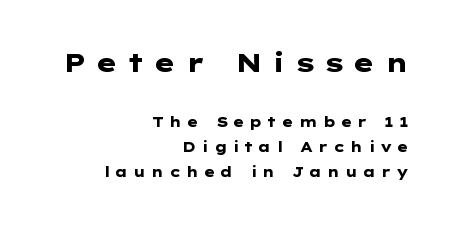
{"italic": "no", "bold": "yes", "underline": "no", "align": "right", "line_spacing_ratio": 1.79, "letter_spacing": "wide", "letter_spacing_em": 0.33, "larger_block": "first", "size_ratio": 1.86, "glyph_px": 26}
